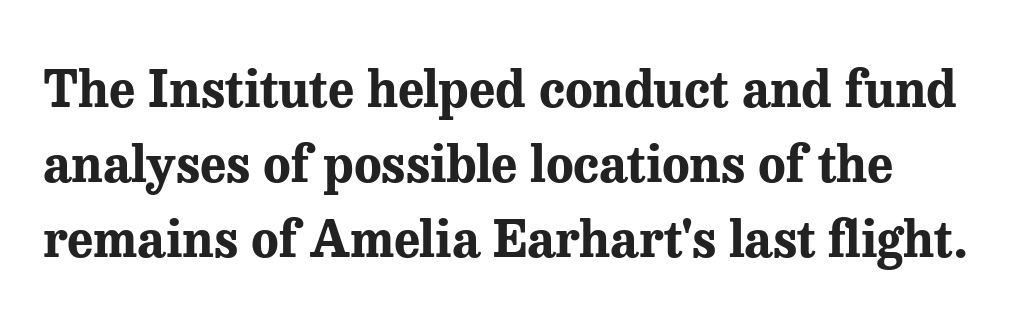
Q: Is the text bold? A: Yes.
Q: Is the text italic (slanted)? A: No, it is upright.
Q: Is the typeface a serif or a sans-serif typeface? A: Serif.
Q: Is the text underlined? A: No.
Q: Is the spacing between letters normal or unusually wide? A: Normal.
Q: Is the spacing between lines tight, normal or loose? A: Normal.
Q: Width (condensed, normal, or wide)? A: Normal.
Q: Stroke contrast? A: Medium.
Q: x-height? A: Medium.
Q: Monospaced? A: No.
